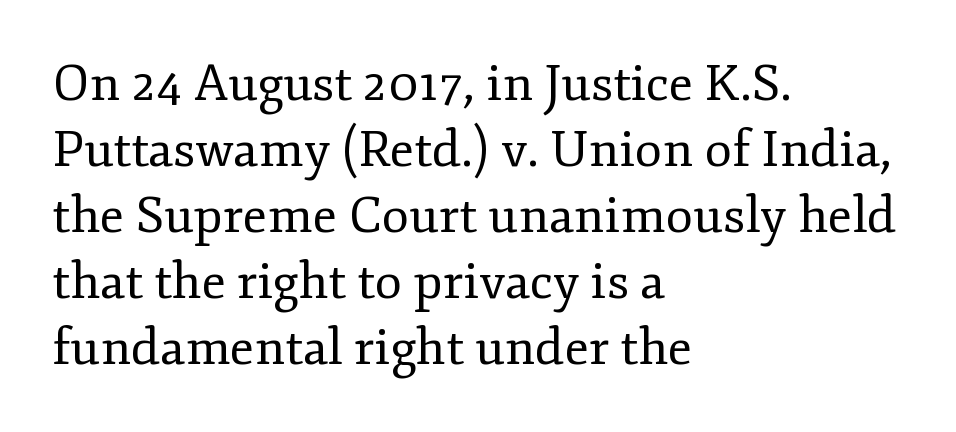
Q: Is the text bold? A: No.
Q: Is the text italic (slanted)? A: No, it is upright.
Q: Is the typeface a serif or a sans-serif typeface? A: Serif.
Q: Is the text underlined? A: No.
Q: How is the paragraph aligned? A: Left-aligned.
Q: Is the spacing between letters normal or unusually wide? A: Normal.
Q: Is the spacing between lines tight, normal or loose? A: Normal.
Q: Width (condensed, normal, or wide)? A: Normal.
Q: Stroke contrast? A: Low.
Q: x-height? A: Small.
Q: Monospaced? A: No.
